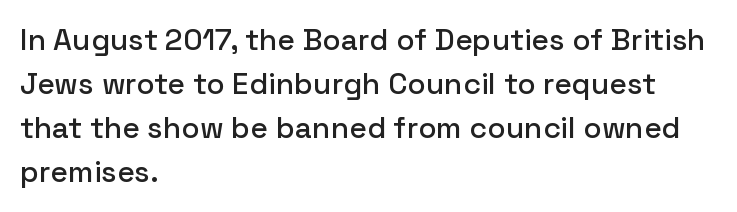
Q: Is the text italic (slanted)? A: No, it is upright.
Q: Is the typeface a serif or a sans-serif typeface? A: Sans-serif.
Q: Is the text underlined? A: No.
Q: How is the paragraph aligned? A: Left-aligned.
Q: Is the spacing between letters normal or unusually wide? A: Normal.
Q: Is the spacing between lines tight, normal or loose? A: Normal.
Q: Width (condensed, normal, or wide)? A: Normal.
Q: Stroke contrast? A: Low.
Q: x-height? A: Medium.
Q: Monospaced? A: No.
